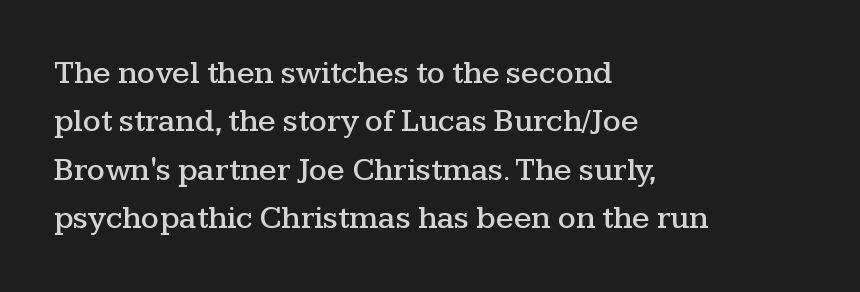
The designer left line spacing at the default. The glyphs in this specimen are seriffed. The letterforms sit shoulder to shoulder at normal distance. The foot of each line stays bare and open.
